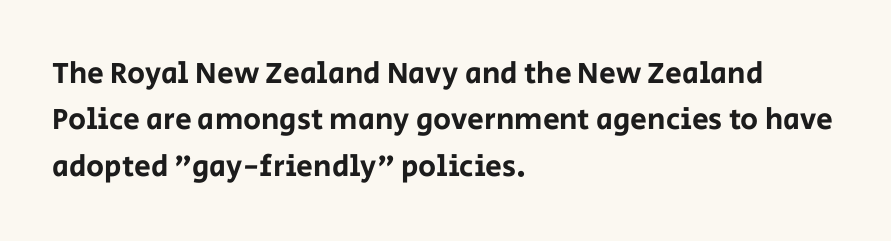
{"serif": "no", "italic": "no", "width": "normal", "stroke_contrast": "low", "x_height": "large", "monospaced": "no", "underline": "no", "align": "left", "line_spacing": "normal", "line_spacing_ratio": 1.55, "letter_spacing": "normal", "letter_spacing_em": 0.0, "glyph_px": 30}
